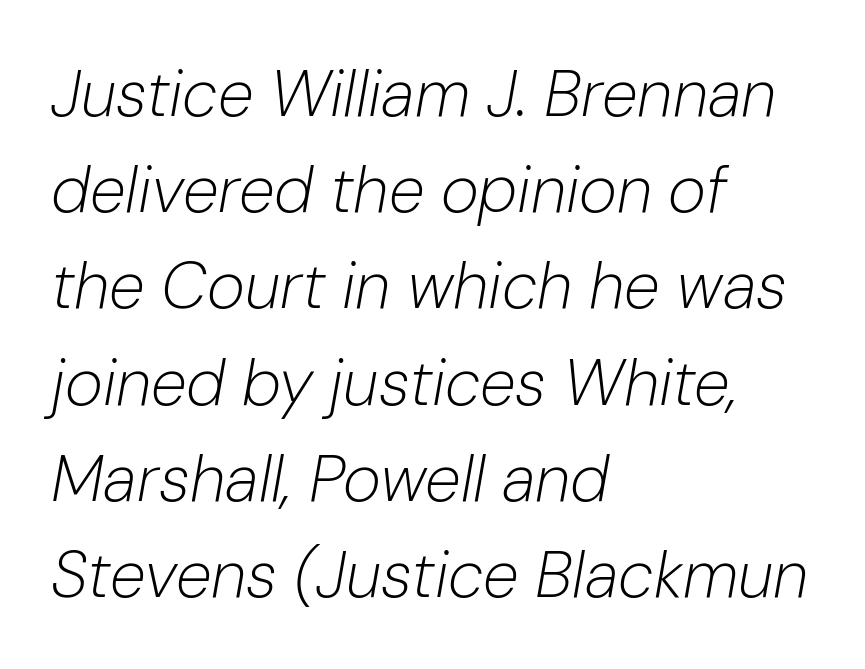
The image shows 65 px light type, italic (leaning right); set left-aligned, normal line spacing (1.48x), normal letter spacing, not underlined; low stroke contrast and a medium x-height.
